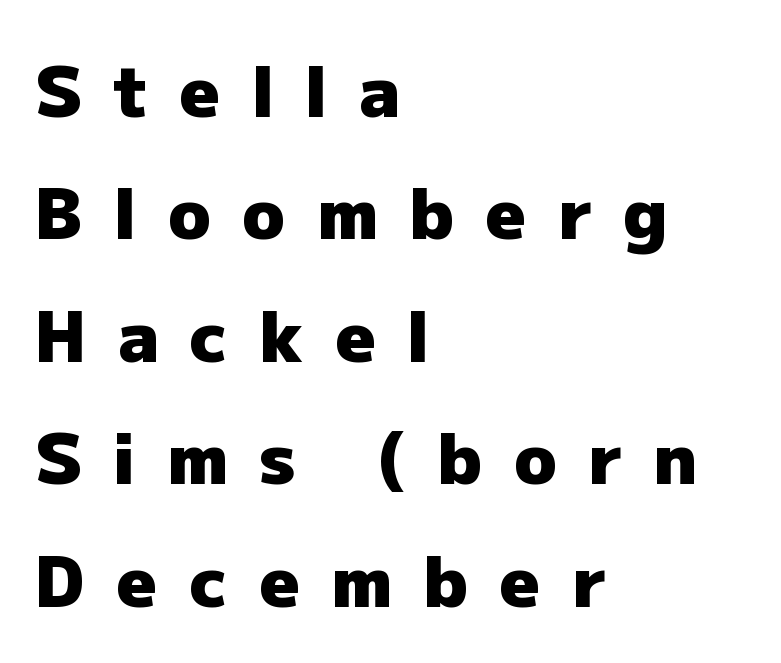
Q: Is the text bold? A: Yes.
Q: Is the text italic (slanted)? A: No, it is upright.
Q: Is the typeface a serif or a sans-serif typeface? A: Sans-serif.
Q: Is the text underlined? A: No.
Q: How is the paragraph aligned? A: Left-aligned.
Q: Is the spacing between letters normal or unusually wide? A: Unusually wide.
Q: Width (condensed, normal, or wide)? A: Normal.
Q: Stroke contrast? A: Low.
Q: x-height? A: Medium.
Q: Monospaced? A: No.
